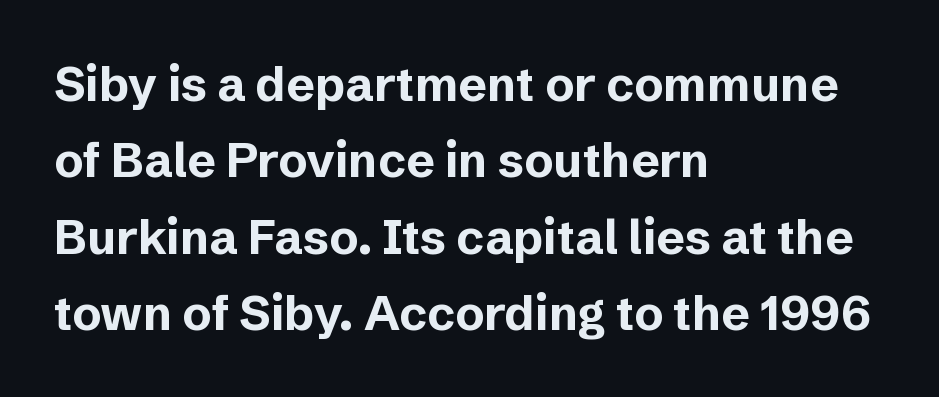
The image shows 48 px bold sans-serif type, upright; set left-aligned, normal line spacing (1.59x), normal letter spacing, not underlined; low stroke contrast and a medium x-height.
